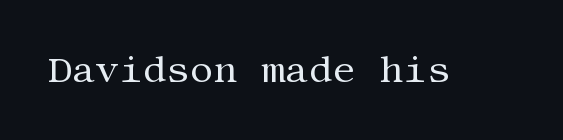
{"serif": "yes", "italic": "no", "bold": "no", "weight": "regular", "width": "normal", "stroke_contrast": "medium", "x_height": "large", "underline": "no", "letter_spacing": "normal", "letter_spacing_em": 0.0, "glyph_px": 37}
